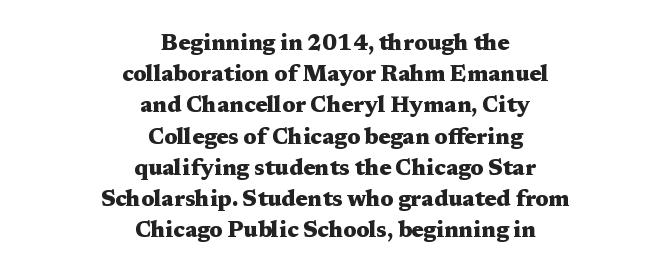
Interline gaps are of average width in this sample. No word sits above an underline. Every row of glyphs is offset so its center matches the block's center. Characters follow at the spacing the type designer built in. Is the type bold? Yes — the strokes are clearly thick and heavy.
